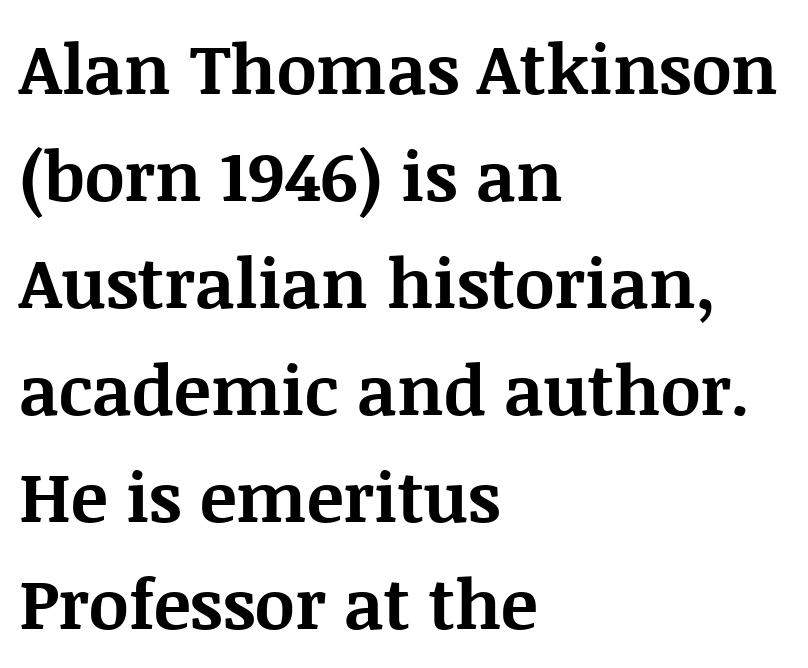
Q: Is the text bold? A: Yes.
Q: Is the text italic (slanted)? A: No, it is upright.
Q: Is the typeface a serif or a sans-serif typeface? A: Serif.
Q: Is the text underlined? A: No.
Q: How is the paragraph aligned? A: Left-aligned.
Q: Is the spacing between letters normal or unusually wide? A: Normal.
Q: Is the spacing between lines tight, normal or loose? A: Normal.
Q: Width (condensed, normal, or wide)? A: Normal.
Q: Stroke contrast? A: Medium.
Q: x-height? A: Large.
Q: Monospaced? A: No.
